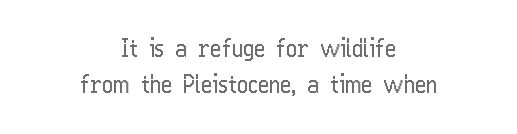
{"italic": "no", "underline": "no", "align": "center", "line_spacing": "normal", "line_spacing_ratio": 1.51, "letter_spacing": "normal", "letter_spacing_em": 0.0, "glyph_px": 24}
